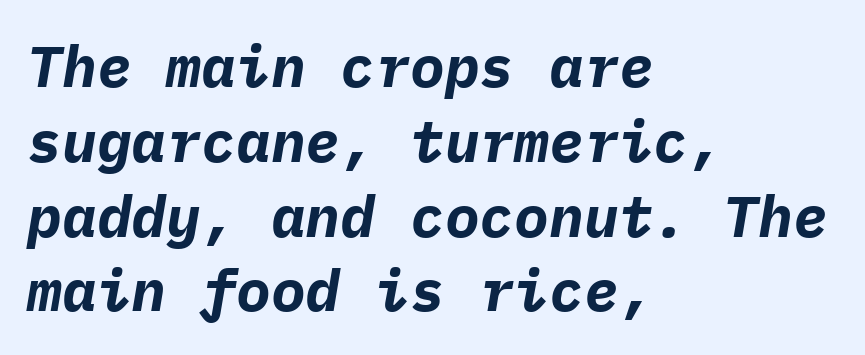
{"italic": "yes", "lean": "right", "slant_degrees": 9, "bold": "yes", "weight": "bold", "width": "normal", "stroke_contrast": "low", "x_height": "medium", "monospaced": "yes", "underline": "no", "align": "left", "line_spacing": "normal", "line_spacing_ratio": 1.29, "letter_spacing": "normal", "letter_spacing_em": 0.0, "glyph_px": 58}
